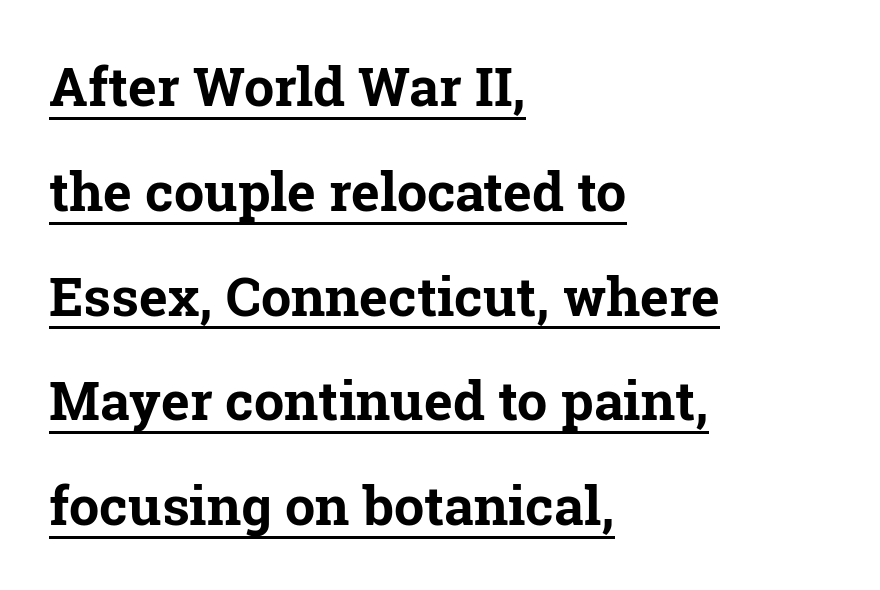
Q: Is the text bold? A: Yes.
Q: Is the text italic (slanted)? A: No, it is upright.
Q: Is the typeface a serif or a sans-serif typeface? A: Serif.
Q: Is the text underlined? A: Yes.
Q: How is the paragraph aligned? A: Left-aligned.
Q: Is the spacing between letters normal or unusually wide? A: Normal.
Q: Is the spacing between lines tight, normal or loose? A: Loose.
Q: Width (condensed, normal, or wide)? A: Normal.
Q: Stroke contrast? A: Low.
Q: x-height? A: Medium.
Q: Monospaced? A: No.
